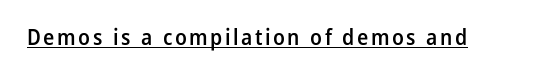
The image shows 23 px text type, upright; set underlined.
